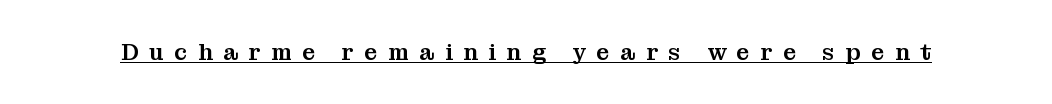
{"italic": "no", "underline": "yes", "letter_spacing": "wide", "letter_spacing_em": 0.47, "glyph_px": 23}
